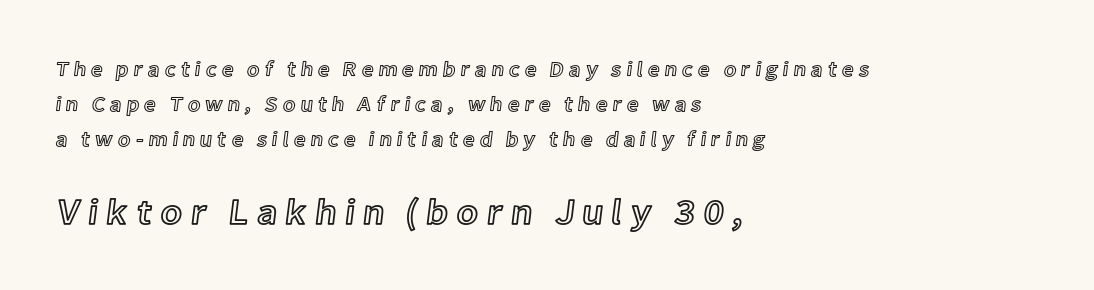
Q: Is the text italic (slanted)? A: Yes.
Q: Is the text underlined? A: No.
Q: How is the paragraph aligned? A: Left-aligned.
Q: Is the spacing between letters normal or unusually wide? A: Unusually wide.
Q: Is the spacing between lines tight, normal or loose? A: Normal.
Q: Which block of text is set in a larger size, the first (top) or the second (bottom)? A: The second (bottom) one.
Q: Width (condensed, normal, or wide)? A: Normal.
Q: x-height? A: Medium.
Q: Monospaced? A: No.
